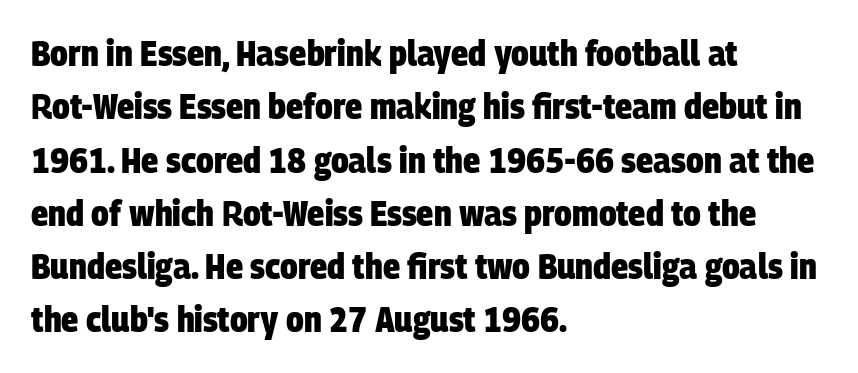
Is the block centered? No — it sits flush against the left margin. What stands out about the letter spacing? Nothing — it is the standard amount. Beneath every word, the page is bare. The passage shown is typed in a proportional face where columns would drift. Leading matches the norm, producing a regular column. Strokes here are thick enough to call this a true bold.
